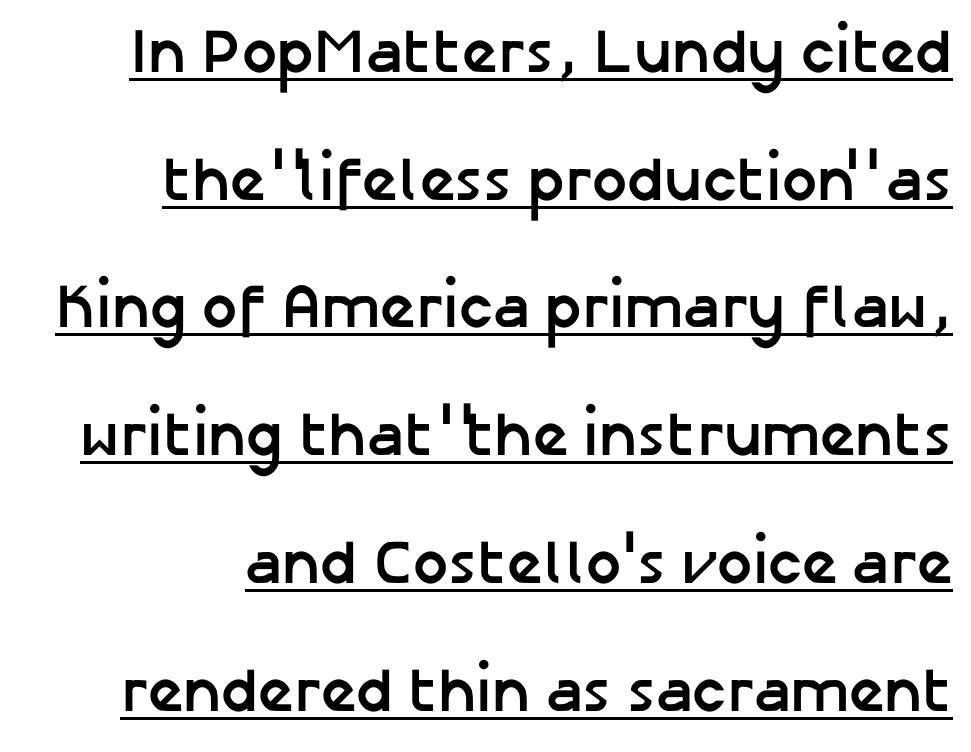
The image shows 62 px semibold sans-serif type, upright; set right-aligned, loose line spacing (2.06x), normal letter spacing, underlined; low stroke contrast and a medium x-height.
